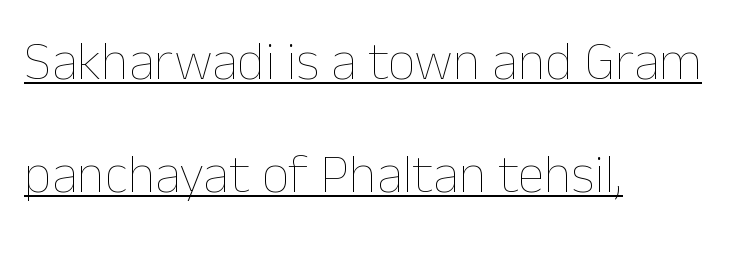
The passage shown is typed in a proportional face where columns would drift. Students, observe the line beneath the letters — that is underlining. Compared with a centered layout, this one pins lines to the left instead. Each word holds together tightly as a unit, with standard inter-letter gaps.
